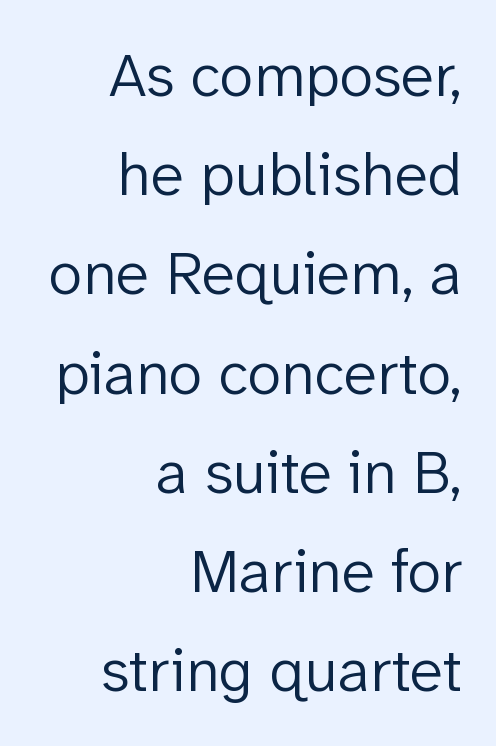
The image shows 62 px light sans-serif type, upright; set right-aligned, normal line spacing (1.6x), normal letter spacing, not underlined; low stroke contrast and a medium x-height.
